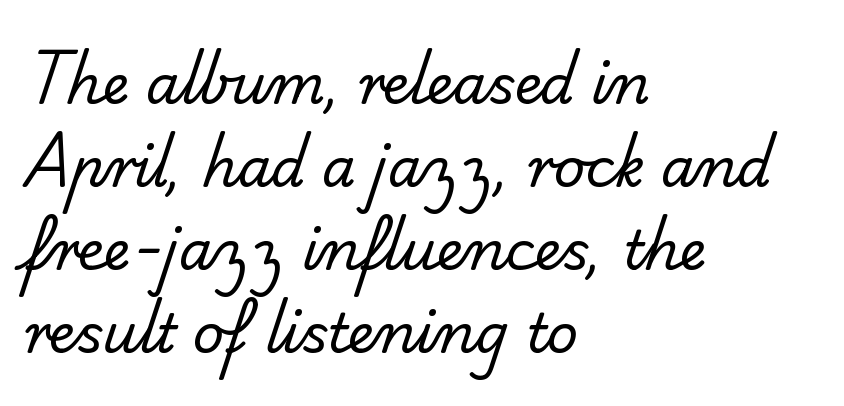
{"serif": "no", "bold": "no", "weight": "regular", "width": "normal", "stroke_contrast": "low", "x_height": "small", "monospaced": "no", "underline": "no", "align": "left", "line_spacing": "normal", "line_spacing_ratio": 1.54, "letter_spacing": "normal", "letter_spacing_em": 0.0, "glyph_px": 54}
